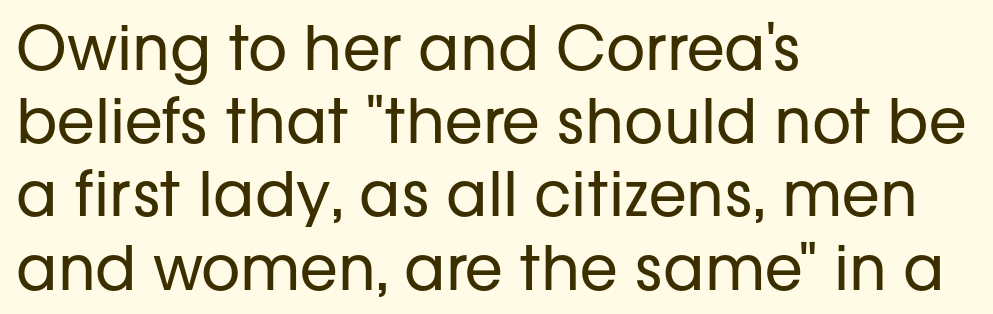
{"serif": "no", "italic": "no", "bold": "no", "weight": "regular", "width": "normal", "stroke_contrast": "low", "x_height": "medium", "monospaced": "no", "underline": "no", "align": "left", "line_spacing_ratio": 1.2, "letter_spacing": "normal", "letter_spacing_em": 0.0, "glyph_px": 61}
